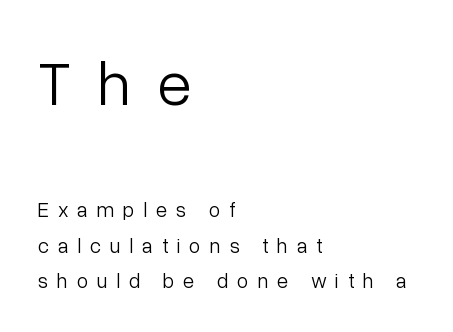
Q: Is the text bold? A: No.
Q: Is the text italic (slanted)? A: No, it is upright.
Q: Is the typeface a serif or a sans-serif typeface? A: Sans-serif.
Q: Is the text underlined? A: No.
Q: How is the paragraph aligned? A: Left-aligned.
Q: Is the spacing between letters normal or unusually wide? A: Unusually wide.
Q: Is the spacing between lines tight, normal or loose? A: Normal.
Q: Which block of text is set in a larger size, the first (top) or the second (bottom)? A: The first (top) one.
Q: Width (condensed, normal, or wide)? A: Normal.
Q: Stroke contrast? A: Low.
Q: x-height? A: Medium.
Q: Monospaced? A: No.
